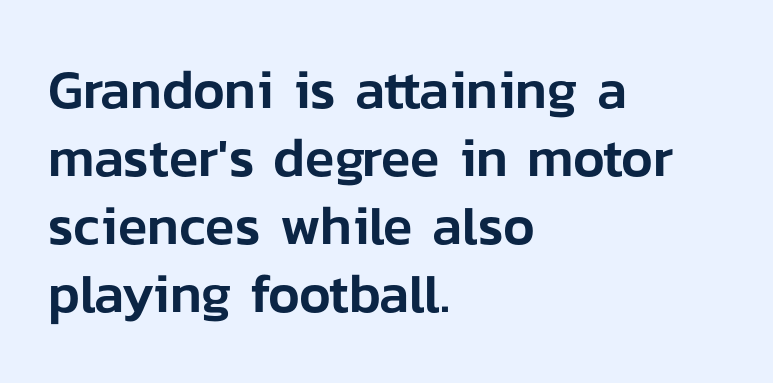
Reading down the column, the eye jumps a familiar distance to each next line. The letters stand straight up with perfectly vertical stems. Observe the ordinary spacing: letters are neighbours, not strangers. This sample has the flowing, uneven cadence of proportional lettering. Caption: multi-line text, flush left, ragged right.
